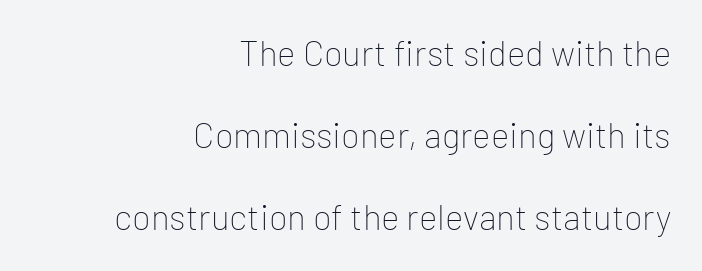
Right-aligned paragraph, ragged on the left. Just letters on the line, the space beneath them empty. Default kerning and tracking; the words read as compact shapes. This sample uses a sans-serif face. Upright lettering throughout. Is this a heavy cut? Hardly; it is regular or lighter.
